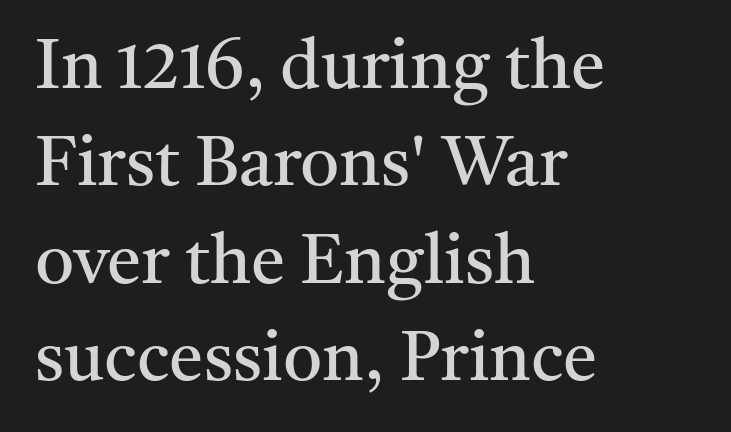
Spacing between characters is what you'd get straight out of the box. To sum up the face: it has serifs. Here the designer chose a conventional face with non-uniform glyph widths. Upright lettering throughout. Bold? No — there's no thickening of the strokes. Each row of text sits above clean, open space.
